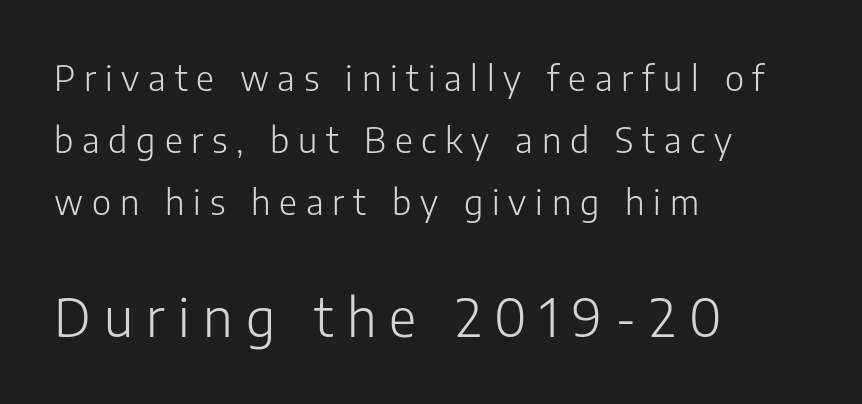
Varying glyph widths throughout — classic text-font behaviour. Clear beneath every line of the passage. Size contrast runs from small at the top to large at the bottom. Is the block centered? No — it sits flush against the left margin. The font's upright variant was chosen for this text.
